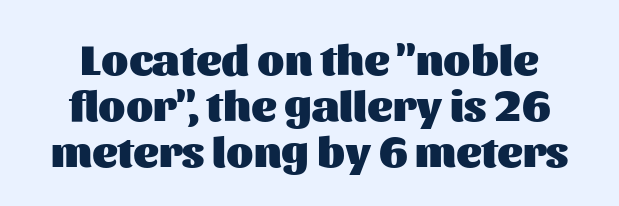
{"serif": "no", "italic": "no", "bold": "yes", "weight": "heavy", "width": "normal", "stroke_contrast": "medium", "x_height": "medium", "monospaced": "no", "underline": "no", "line_spacing": "tight", "line_spacing_ratio": 1.05, "letter_spacing": "normal", "letter_spacing_em": 0.0, "glyph_px": 44}
